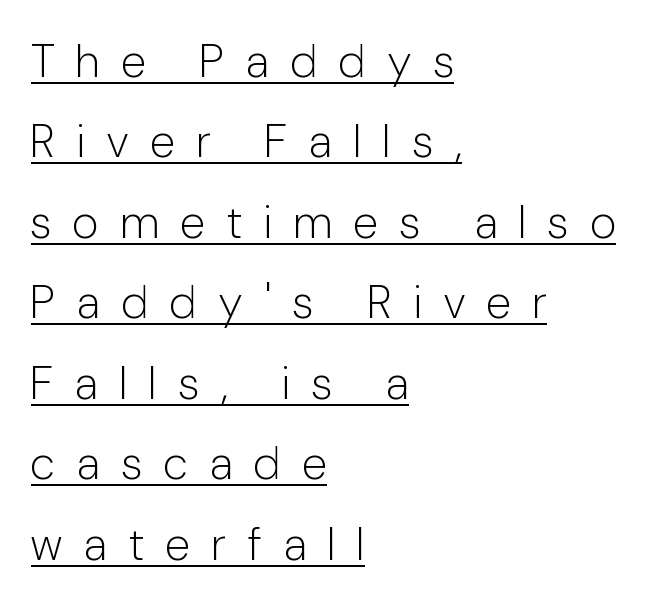
{"serif": "no", "italic": "no", "bold": "no", "weight": "light", "width": "condensed", "stroke_contrast": "low", "x_height": "medium", "monospaced": "no", "underline": "yes", "align": "left", "line_spacing_ratio": 1.75, "letter_spacing": "wide", "letter_spacing_em": 0.49, "glyph_px": 46}
